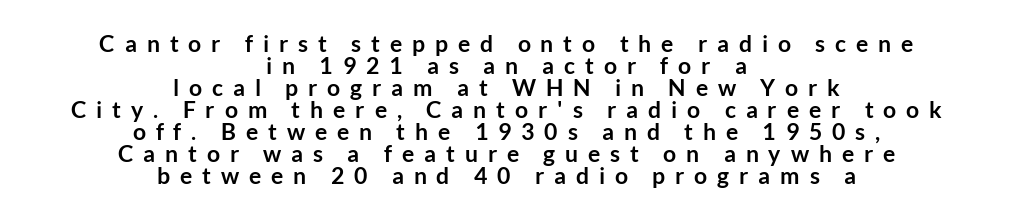
Whoever set this chose condensed vertical rhythm over breathing room. This is heavy type, rendered in bold. Compared with typical body copy, the letter spacing here is much looser. This rendering features lettering with no underline. Casual observation: everything's sitting right in the middle. Unlike italic type, these characters show no tilt at all.
